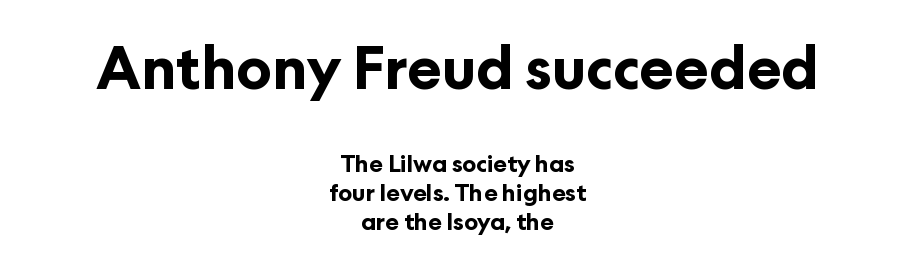
Q: Is the text bold? A: Yes.
Q: Is the text italic (slanted)? A: No, it is upright.
Q: Is the typeface a serif or a sans-serif typeface? A: Sans-serif.
Q: Is the text underlined? A: No.
Q: How is the paragraph aligned? A: Centered.
Q: Is the spacing between letters normal or unusually wide? A: Normal.
Q: Is the spacing between lines tight, normal or loose? A: Normal.
Q: Which block of text is set in a larger size, the first (top) or the second (bottom)? A: The first (top) one.
Q: Width (condensed, normal, or wide)? A: Normal.
Q: Stroke contrast? A: Low.
Q: x-height? A: Medium.
Q: Monospaced? A: No.
